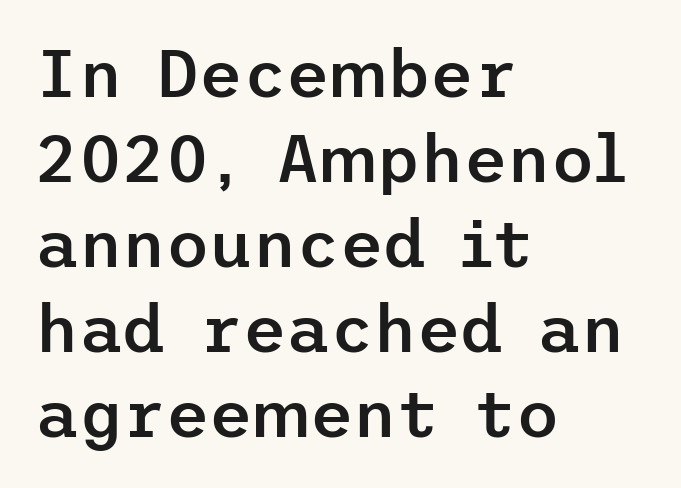
{"serif": "no", "italic": "no", "bold": "semi", "weight": "semibold", "width": "normal", "stroke_contrast": "low", "x_height": "medium", "underline": "no", "align": "left", "line_spacing": "normal", "line_spacing_ratio": 1.27, "letter_spacing": "normal", "letter_spacing_em": 0.0, "glyph_px": 67}
